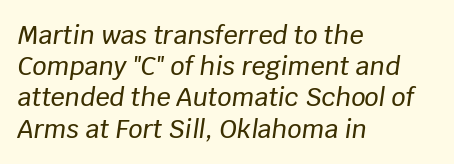
Layout note: lines flush left. Regular leading. There is no visible air inserted between adjacent glyphs. Check under the words: just untouched page. Every character sits at an angle, as italics do.
